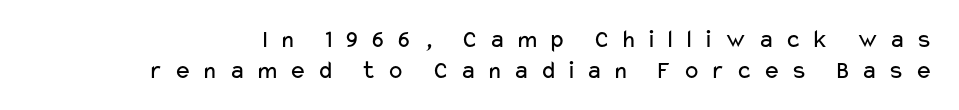
Q: Is the text bold? A: No.
Q: Is the text italic (slanted)? A: No, it is upright.
Q: Is the text underlined? A: No.
Q: Is the spacing between letters normal or unusually wide? A: Unusually wide.
